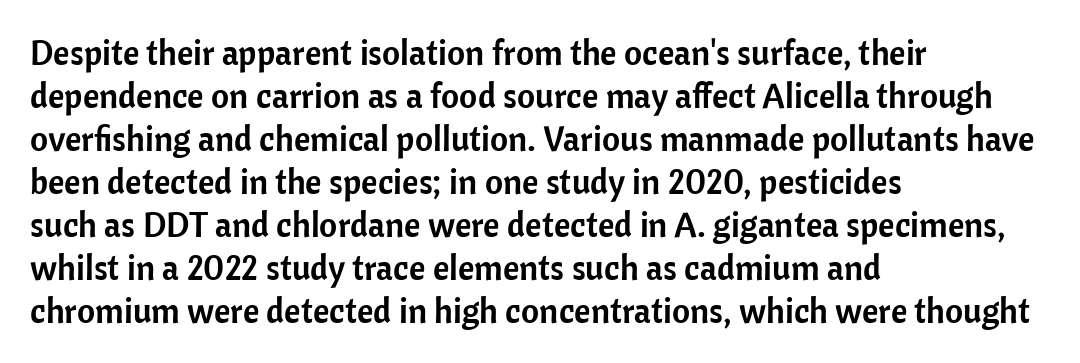
{"serif": "no", "italic": "no", "width": "normal", "stroke_contrast": "low", "x_height": "medium", "monospaced": "no", "underline": "no", "align": "left", "line_spacing_ratio": 1.23, "letter_spacing": "normal", "letter_spacing_em": 0.0, "glyph_px": 35}
